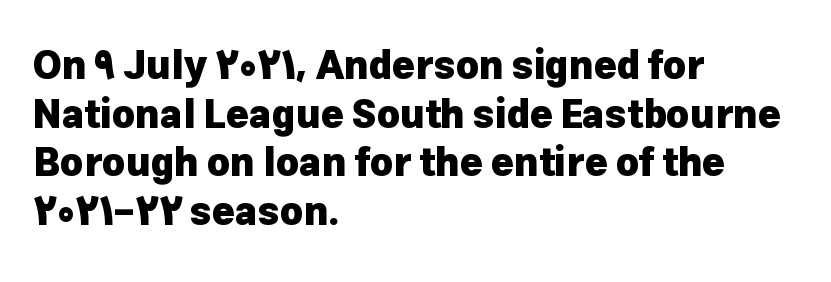
The space between consecutive lines is moderate. Check under the words: just untouched page. Nothing sits at the stroke ends, so this counts as sans-serif. Is there any slant? The stems are plumb. You could not count columns in this text — the font is proportionally spaced. I'd describe the lettering as bold — thick and assertive.
